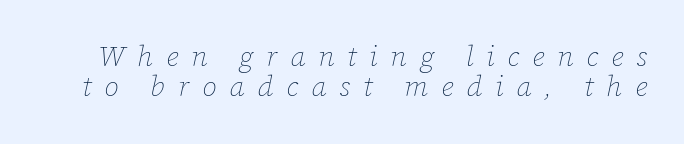
Q: Is the text bold? A: No.
Q: Is the text italic (slanted)? A: Yes, it leans right by about 12 degrees.
Q: Is the text underlined? A: No.
Q: Is the spacing between letters normal or unusually wide? A: Unusually wide.
Q: Is the spacing between lines tight, normal or loose? A: Tight.
Q: Width (condensed, normal, or wide)? A: Normal.
Q: Stroke contrast? A: Low.
Q: x-height? A: Medium.
Q: Monospaced? A: No.
